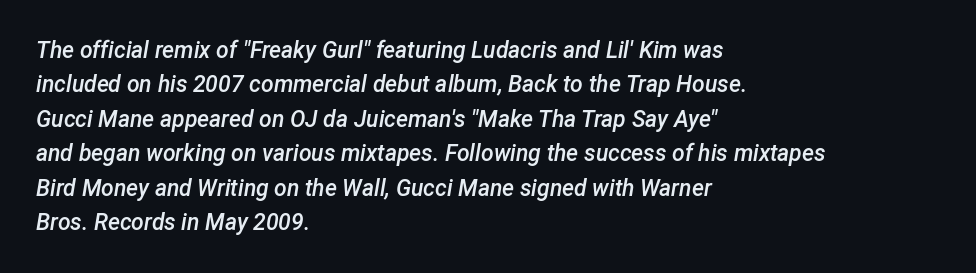
Glyph-to-glyph distance matches everyday printed text. The typography opts for an oblique posture over an upright one. Rule under the text: the space is simply empty. Evenly set lines give the paragraph a standard silhouette. Short and long lines alike share a common starting point at left.
